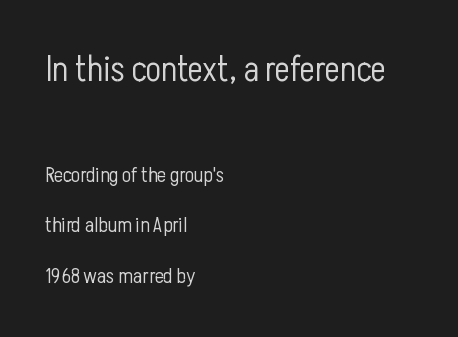
The image shows 36 px light, condensed sans-serif type, upright; set left-aligned, loose line spacing (2.41x), normal letter spacing, not underlined; the first (top) block is 1.71x larger; low stroke contrast and a medium x-height.
